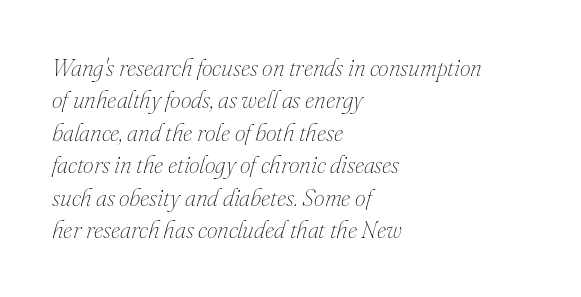
The image shows 24 px text type, italic (leaning right); set left-aligned, normal line spacing (1.35x), normal letter spacing, not underlined.
